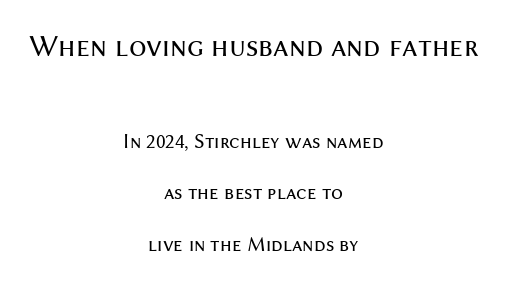
Horizontal bands of white between lines are thick stripes. The letterforms sit at book weight or below. Larger block? The one above; the one below is distinctly smaller. Note the varied advance widths — an 'i' is clearly narrower than an 'm'. Anything drawn beneath the words? Only blank space.
